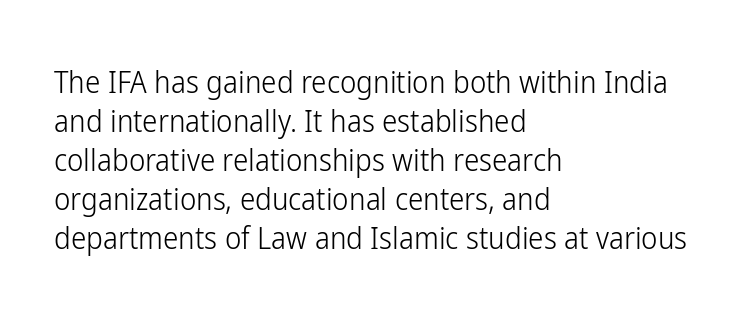
Honestly, the row spacing looks completely unremarkable. Characters follow at the spacing the type designer built in. Letterform terminals end flat and unadorned throughout the passage. The letters stand straight up with perfectly vertical stems.
